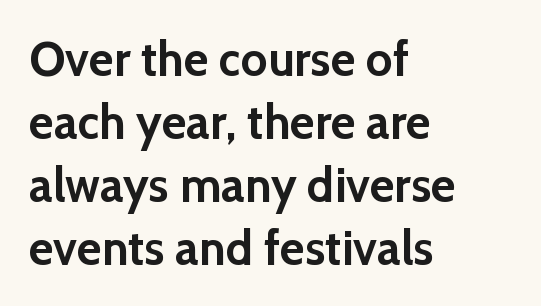
The image shows 48 px semibold sans-serif type, upright; set left-aligned, normal line spacing (1.31x), normal letter spacing, not underlined; a medium x-height.
